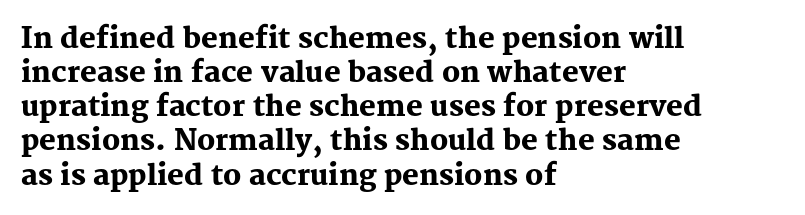
{"serif": "yes", "italic": "no", "bold": "yes", "weight": "heavy", "width": "normal", "stroke_contrast": "medium", "x_height": "medium", "monospaced": "no", "underline": "no", "align": "left", "line_spacing_ratio": 1.22, "letter_spacing": "normal", "letter_spacing_em": 0.0, "glyph_px": 28}
